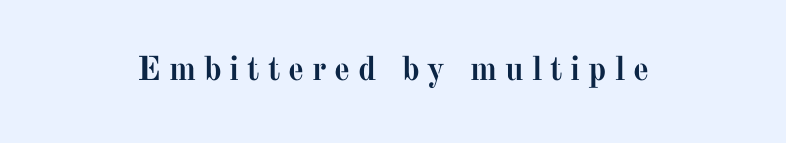
The image shows 34 px semibold serif type, upright; set unusually wide letter spacing (+0.23 em), not underlined; medium stroke contrast and a medium x-height.
